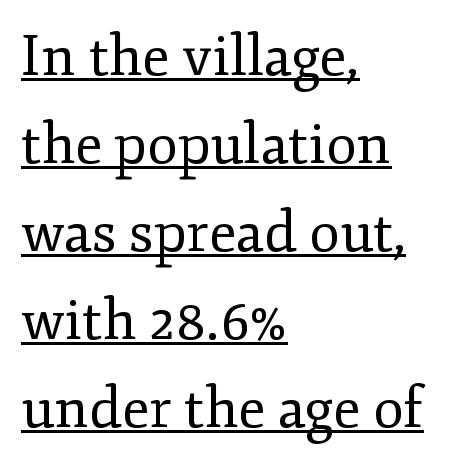
{"serif": "yes", "italic": "no", "bold": "no", "weight": "regular", "width": "normal", "stroke_contrast": "low", "x_height": "small", "monospaced": "no", "underline": "yes", "align": "left", "line_spacing": "normal", "line_spacing_ratio": 1.57, "letter_spacing": "normal", "letter_spacing_em": 0.0, "glyph_px": 56}
